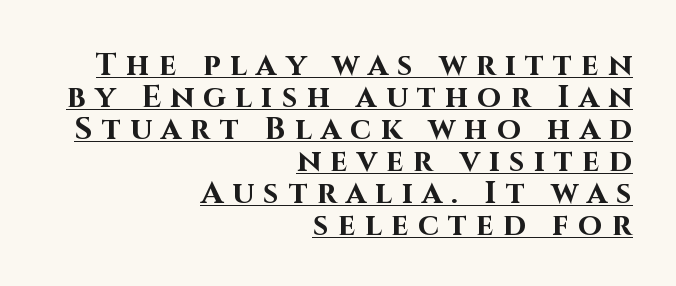
The image shows 31 px bold sans-serif type, upright; set right-aligned, tight line spacing (1.03x), unusually wide letter spacing (+0.3 em), underlined; high stroke contrast and a large x-height.
